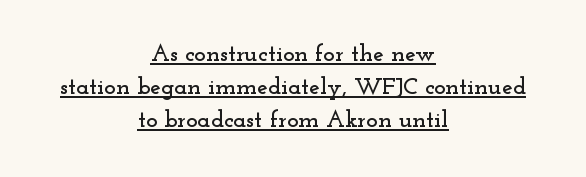
{"italic": "no", "underline": "yes", "align": "center", "line_spacing": "normal", "line_spacing_ratio": 1.38, "letter_spacing": "normal", "letter_spacing_em": 0.0, "glyph_px": 24}
